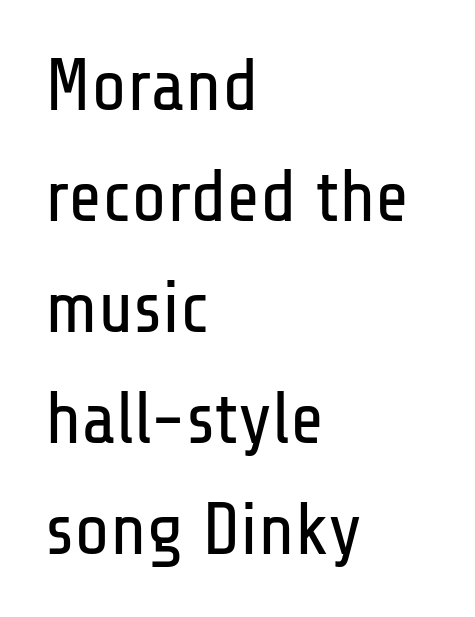
Each row of text sits above clean, open space. Characters follow at the spacing the type designer built in. This reads as an unemphasized weight, regular at the heaviest. This sample is left-justified, so line endings fall wherever the words run out.
